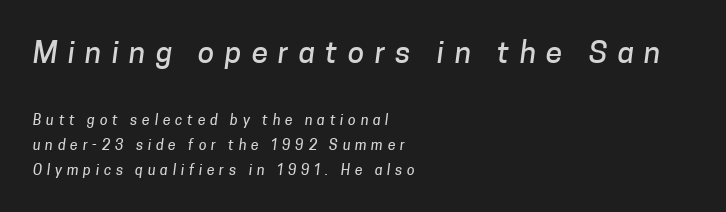
{"serif": "no", "width": "normal", "stroke_contrast": "low", "x_height": "medium", "monospaced": "no", "underline": "no", "align": "left", "line_spacing_ratio": 1.79, "letter_spacing": "wide", "letter_spacing_em": 0.34, "larger_block": "first", "size_ratio": 2.14, "glyph_px": 30}
